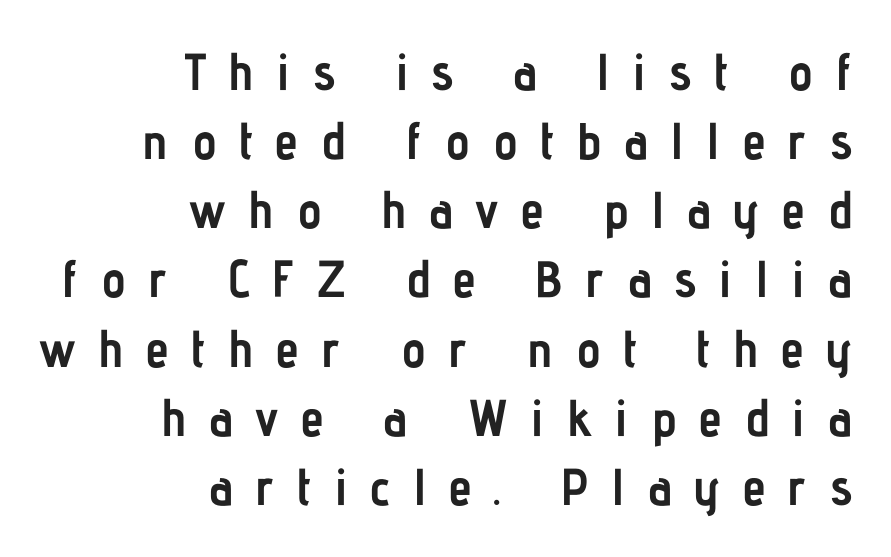
This rendering employs a face without finishing strokes, i.e., a sans-serif. Beneath every word, the page is bare. You could not count columns in this text — the font is proportionally spaced. The face used here has the dense, thick strokes of a bold. A flush-right, rag-left setting is used for this passage.
